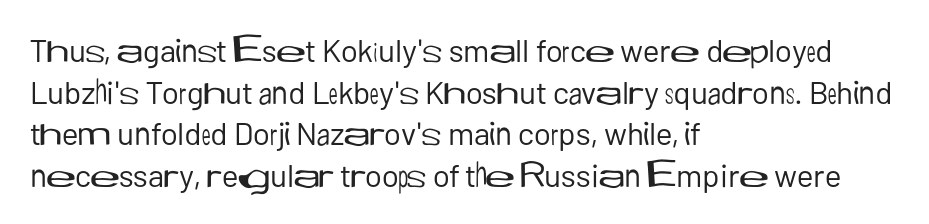
The image shows 32 px regular-weight sans-serif type, upright; set left-aligned, normal line spacing (1.3x), normal letter spacing, not underlined; low stroke contrast and a medium x-height.
